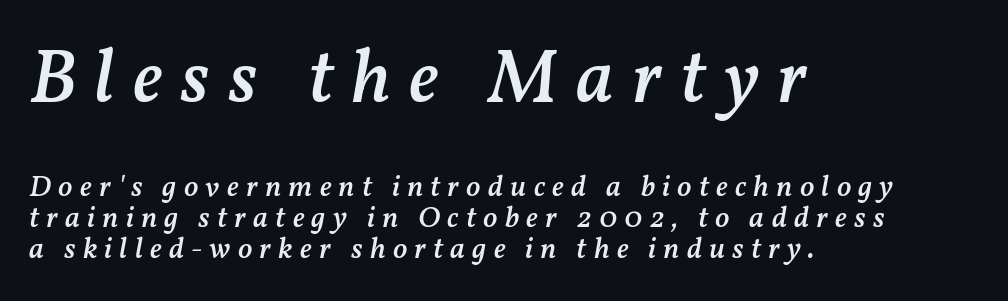
The image shows 76 px semibold type, italic (leaning right); set left-aligned, tight line spacing (1.02x), unusually wide letter spacing (+0.24 em), not underlined; the first (top) block is 2.53x larger; medium stroke contrast and a medium x-height.
